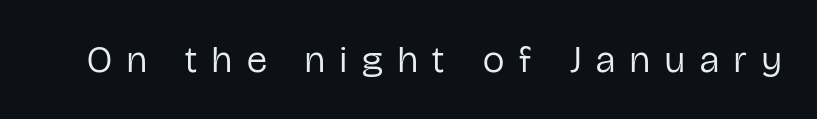
Here the designer chose a conventional face with non-uniform glyph widths. The face used here is rendered with a markedly widened letterfit. Compared with a typical body face, this is equally light or lighter still. Any mark beneath the type? The region is blank. You can tell from the bare stems that sans-serif type was used.
